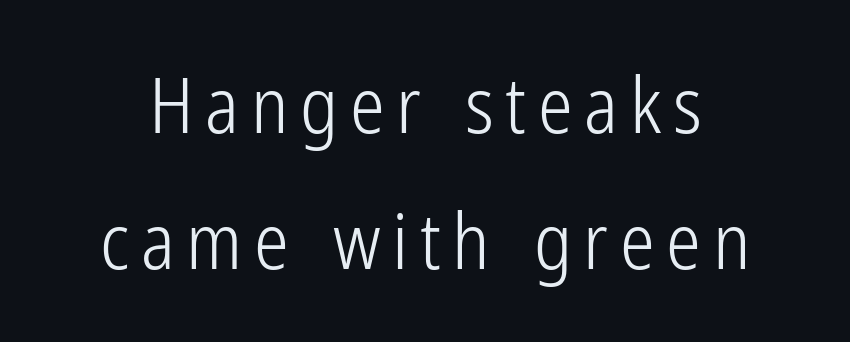
Ink coverage per letter is moderate at most. You could not count columns in this text — the font is proportionally spaced. You can tell it's not italic because the verticals are truly vertical. The rendering shows plain stroke endings on the letterforms — a sans-serif design. The foot of each line stays bare and open.
